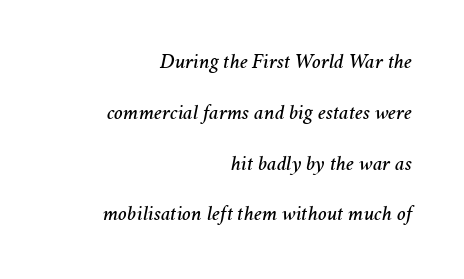
The image shows 21 px text type, italic (leaning right); set right-aligned, loose line spacing (2.42x), normal letter spacing, not underlined.
